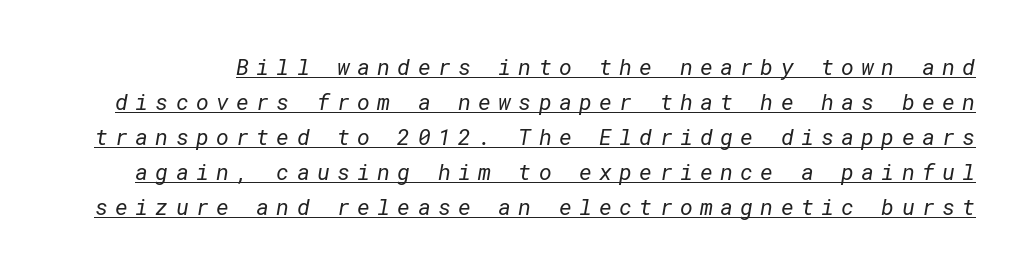
Q: Is the text bold? A: No.
Q: Is the text underlined? A: Yes.
Q: Is the spacing between letters normal or unusually wide? A: Unusually wide.
Q: Is the spacing between lines tight, normal or loose? A: Normal.
